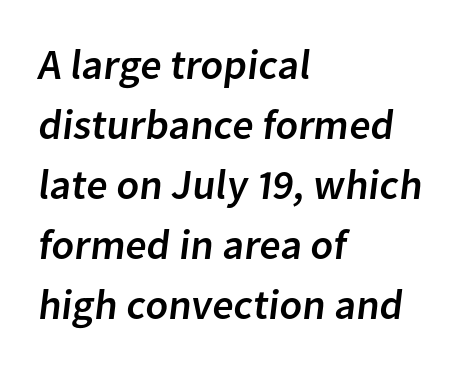
Words appear dense and cohesive because spacing is normal. The face used here is proportionally spaced, like ordinary book or web type. The leading is moderate, giving the passage an even texture. Has an underline been added? It has not. These lines are composed in type without serifs. The paragraph shown leans on its left margin.
